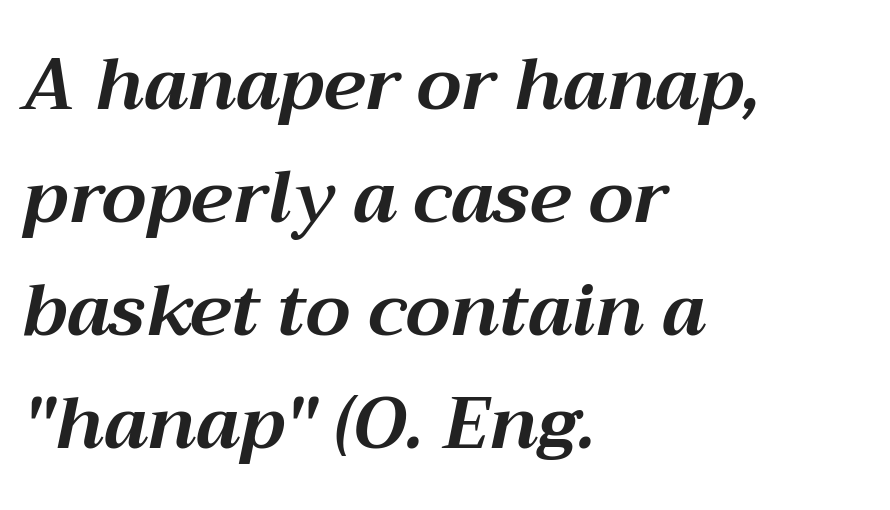
Q: Is the text bold? A: Yes.
Q: Is the text italic (slanted)? A: Yes, it leans right by about 12 degrees.
Q: Is the text underlined? A: No.
Q: How is the paragraph aligned? A: Left-aligned.
Q: Is the spacing between letters normal or unusually wide? A: Normal.
Q: Is the spacing between lines tight, normal or loose? A: Normal.
Q: Width (condensed, normal, or wide)? A: Normal.
Q: Stroke contrast? A: Medium.
Q: x-height? A: Medium.
Q: Monospaced? A: No.
